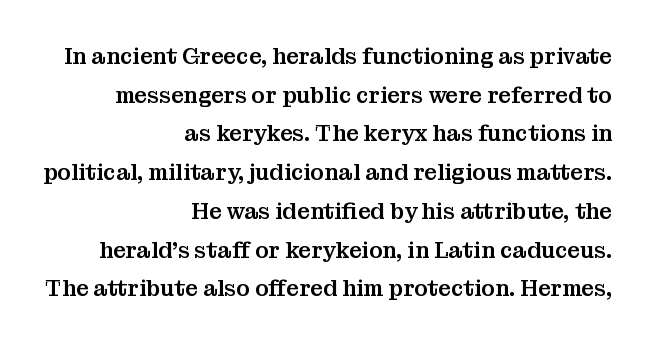
Q: Is the text italic (slanted)? A: No, it is upright.
Q: Is the text underlined? A: No.
Q: How is the paragraph aligned? A: Right-aligned.
Q: Is the spacing between letters normal or unusually wide? A: Normal.
